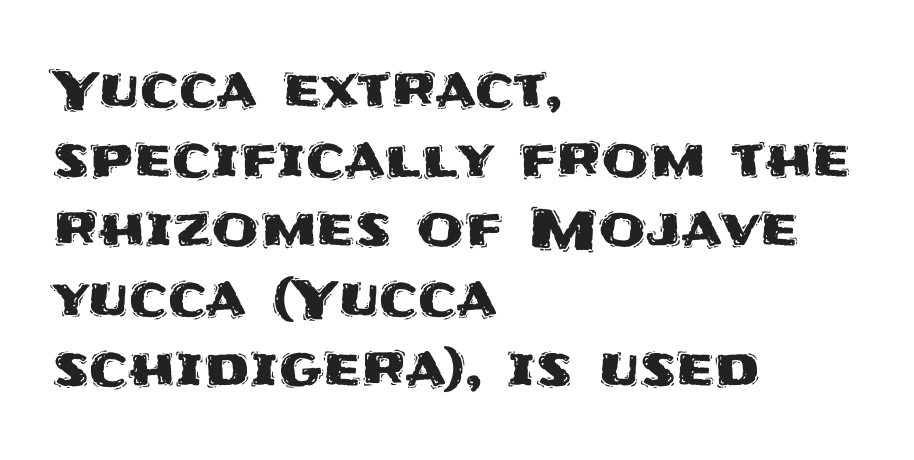
Q: Is the text italic (slanted)? A: No, it is upright.
Q: Is the typeface a serif or a sans-serif typeface? A: Sans-serif.
Q: Is the text underlined? A: No.
Q: How is the paragraph aligned? A: Left-aligned.
Q: Is the spacing between letters normal or unusually wide? A: Normal.
Q: Is the spacing between lines tight, normal or loose? A: Normal.
Q: Width (condensed, normal, or wide)? A: Normal.
Q: Stroke contrast? A: Medium.
Q: x-height? A: Large.
Q: Monospaced? A: No.
